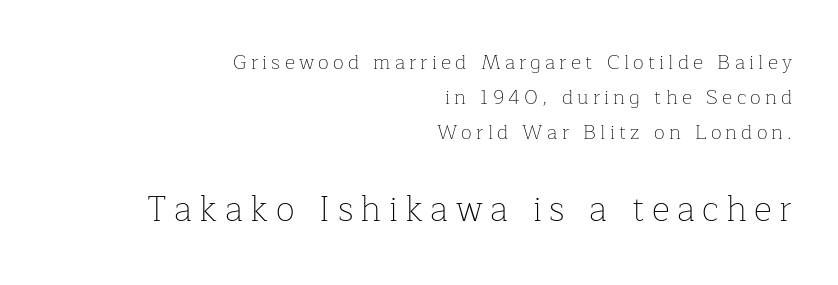
The image shows 35 px thin serif type, upright; set right-aligned, line spacing 1.76x, unusually wide letter spacing (+0.21 em), not underlined; the second (bottom) block is 1.75x larger; low stroke contrast and a medium x-height.
